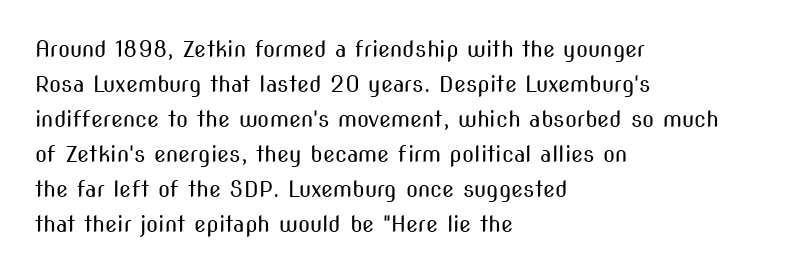
Every stem runs plumb, perpendicular to the baseline. Ink coverage per letter is moderate at most. Does extra space separate the letters? No, they use regular spacing. Line starts are locked; line ends wander. If you measured baseline to baseline, you'd find a middling distance.
